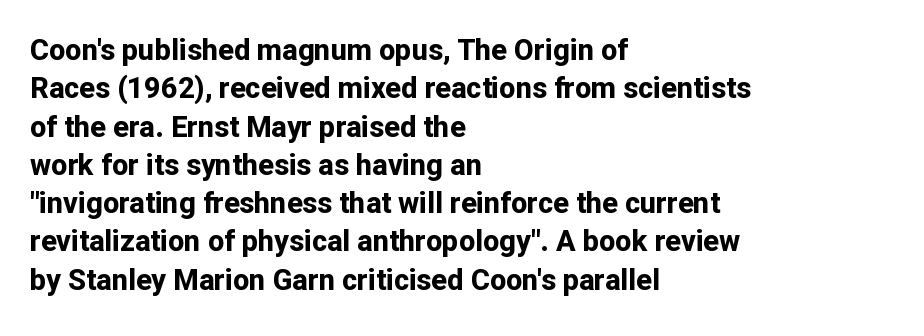
{"serif": "no", "italic": "no", "bold": "yes", "weight": "bold", "width": "normal", "stroke_contrast": "low", "x_height": "medium", "monospaced": "no", "underline": "no", "align": "left", "line_spacing": "normal", "line_spacing_ratio": 1.32, "letter_spacing": "normal", "letter_spacing_em": 0.0, "glyph_px": 29}
